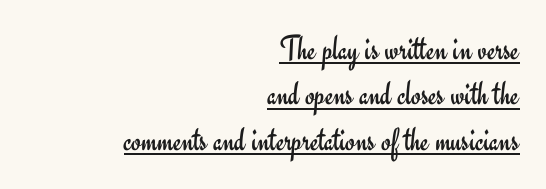
The image shows 35 px regular-weight sans-serif type; set right-aligned, normal line spacing (1.3x), normal letter spacing, underlined; low stroke contrast and a small x-height.
